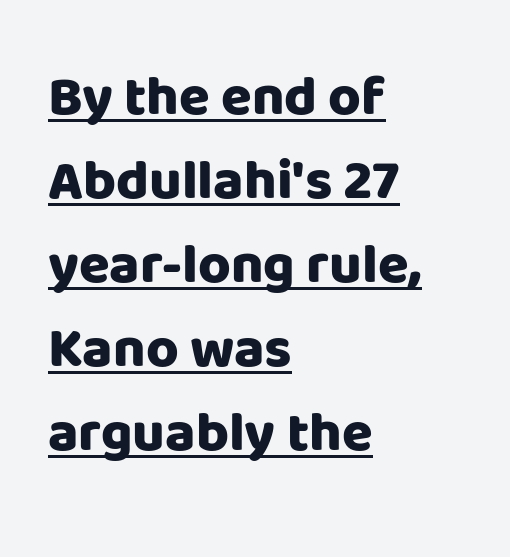
The face used here is rendered with its standard letterfit. You can tell from the bare stems that sans-serif type was used. Quick note: underline on. Leading matches the norm, producing a regular column.
